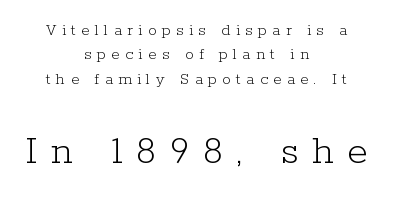
The image shows 42 px light serif type, upright; set centered, normal line spacing (1.44x), unusually wide letter spacing (+0.32 em), not underlined; the second (bottom) block is 2.47x larger; low stroke contrast and a medium x-height.
